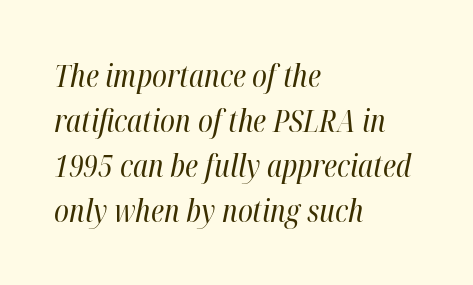
Spacing between characters is what you'd get straight out of the box. The words here are not underlined. Interline gaps are of average width in this sample. Emphasis-style slanted type is in use. Does the copy run flush right? No — it runs flush left. You could not count columns in this text — the font is proportionally spaced.
